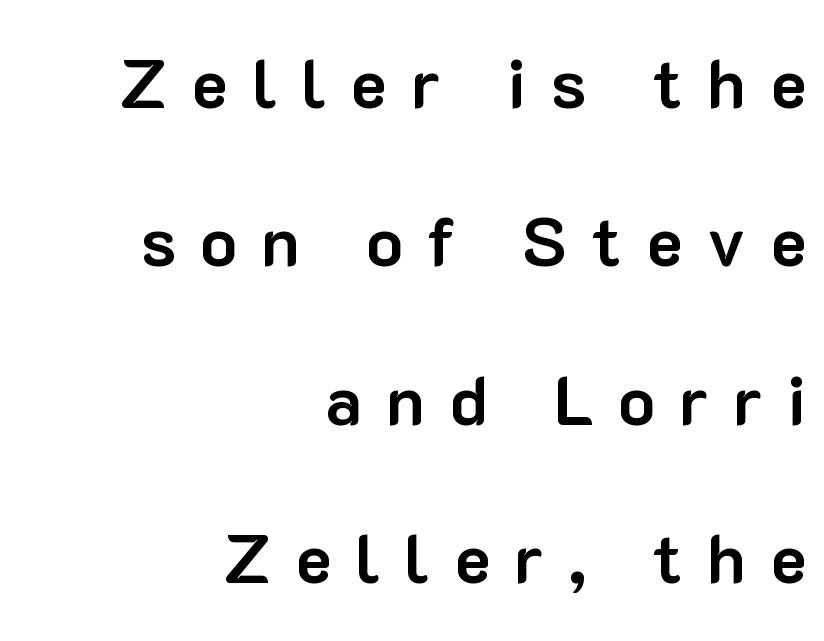
{"serif": "no", "italic": "no", "bold": "yes", "weight": "bold", "width": "normal", "stroke_contrast": "low", "x_height": "medium", "monospaced": "no", "underline": "no", "align": "right", "line_spacing": "loose", "line_spacing_ratio": 2.33, "letter_spacing": "wide", "letter_spacing_em": 0.36, "glyph_px": 68}
